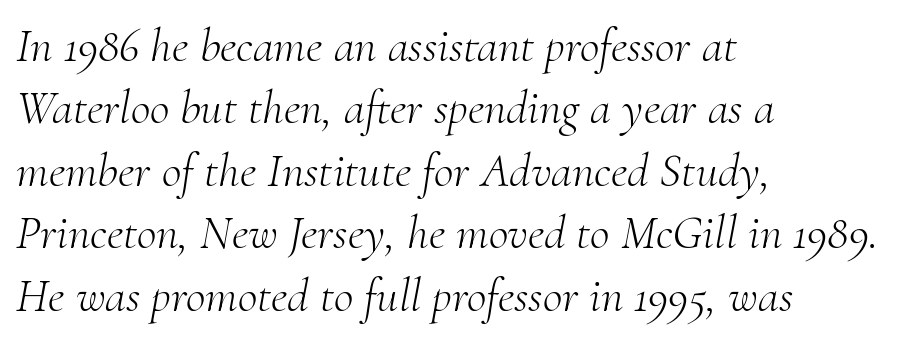
{"serif": "yes", "italic": "yes", "lean": "right", "slant_degrees": 10, "bold": "no", "weight": "light", "width": "normal", "stroke_contrast": "medium", "x_height": "small", "monospaced": "no", "underline": "no", "align": "left", "line_spacing": "normal", "line_spacing_ratio": 1.3, "letter_spacing": "normal", "letter_spacing_em": 0.0, "glyph_px": 48}
